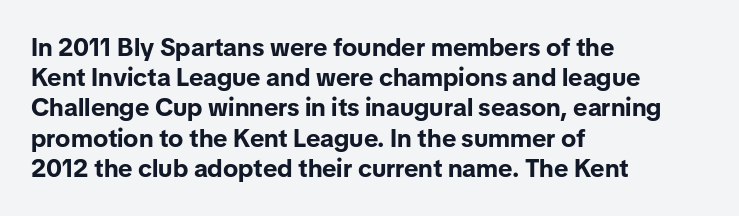
The image shows 25 px bold type, upright; set left-aligned, line spacing 1.21x, normal letter spacing, not underlined.
